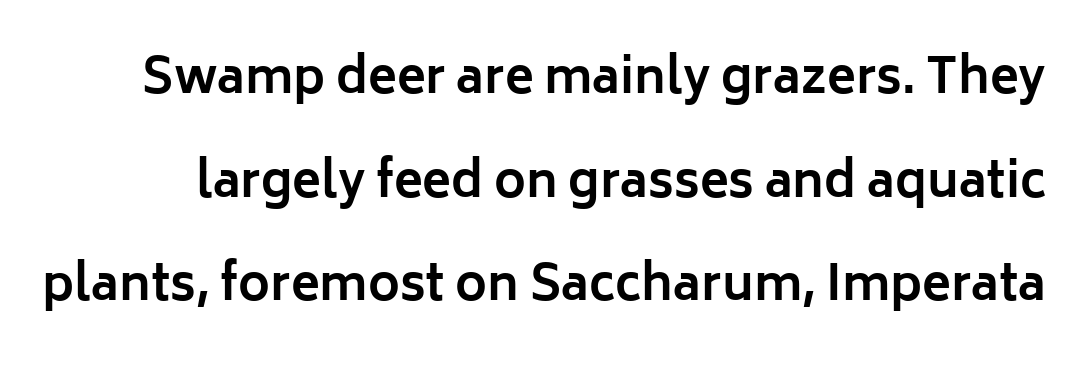
Q: Is the text bold? A: Yes.
Q: Is the text italic (slanted)? A: No, it is upright.
Q: Is the typeface a serif or a sans-serif typeface? A: Sans-serif.
Q: Is the text underlined? A: No.
Q: Is the spacing between letters normal or unusually wide? A: Normal.
Q: Is the spacing between lines tight, normal or loose? A: Loose.
Q: Width (condensed, normal, or wide)? A: Normal.
Q: Stroke contrast? A: Low.
Q: x-height? A: Medium.
Q: Monospaced? A: No.
